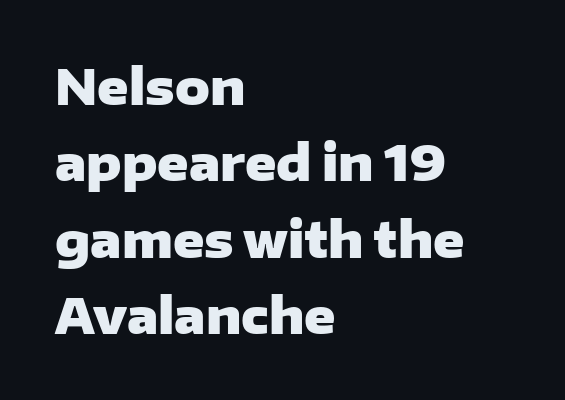
The image shows 48 px heavy, wide sans-serif type, upright; set left-aligned, normal line spacing (1.59x), normal letter spacing, not underlined; low stroke contrast and a medium x-height.
